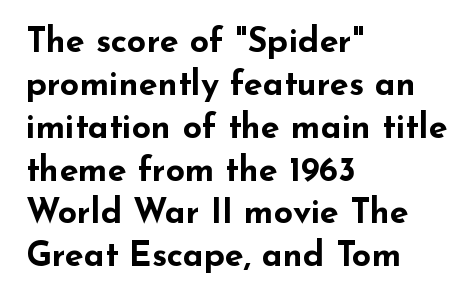
Q: Is the text bold? A: Yes.
Q: Is the text italic (slanted)? A: No, it is upright.
Q: Is the typeface a serif or a sans-serif typeface? A: Sans-serif.
Q: Is the text underlined? A: No.
Q: How is the paragraph aligned? A: Left-aligned.
Q: Is the spacing between letters normal or unusually wide? A: Normal.
Q: Is the spacing between lines tight, normal or loose? A: Normal.
Q: Width (condensed, normal, or wide)? A: Wide.
Q: Stroke contrast? A: Low.
Q: x-height? A: Small.
Q: Monospaced? A: No.
